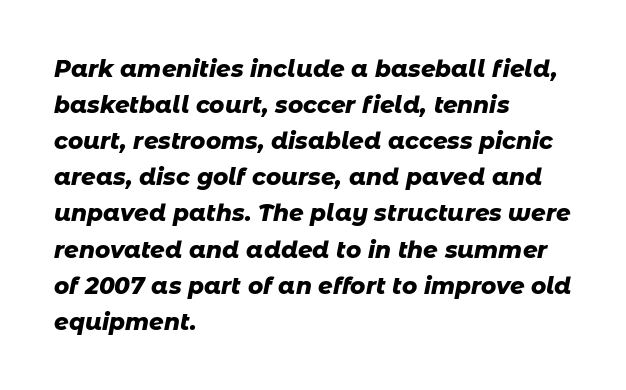
The baseline area is clear. Students, note that the glyphs here touch the page at normal intervals. Emphasis-style slanted type is in use. Every row of glyphs begins at an identical x-position on the left. Emphasis by weight is at full strength: bold. Does the leading feel generous? No, just average.
